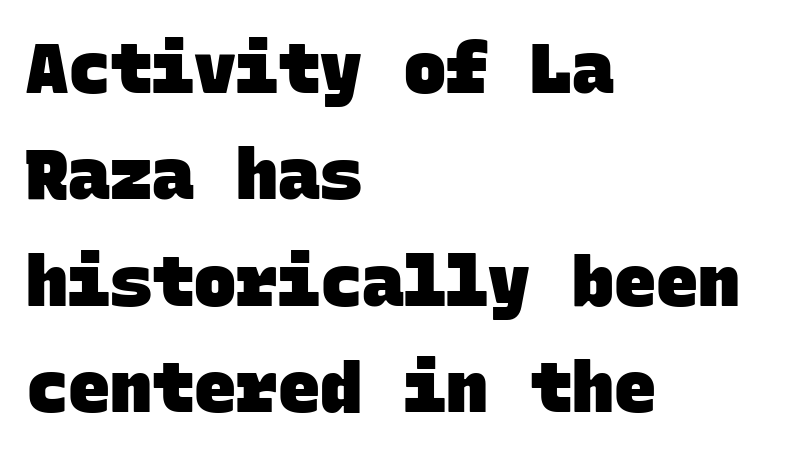
Descenders are the only things crossing below the line. You could call the tracking neutral — neither tight nor loose. One glance says typical: line gaps are just what's usual. I'd call this a sans setting — the letters go barefoot. The passage shown is typed in a monospace face where columns stay perfectly aligned. These words are printed bold, with thick strokes throughout.
